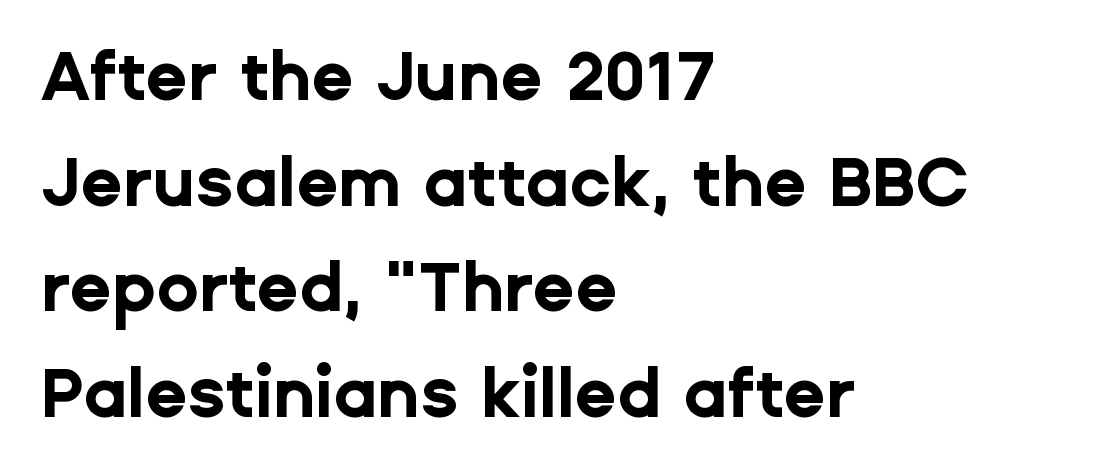
Does the copy run flush right? No — it runs flush left. Regarding leading, the lines here are spaced in the standard way. The lettering holds an erect, upright posture throughout. The typesetting leans heavy: a genuine bold. The baseline area is clear.
